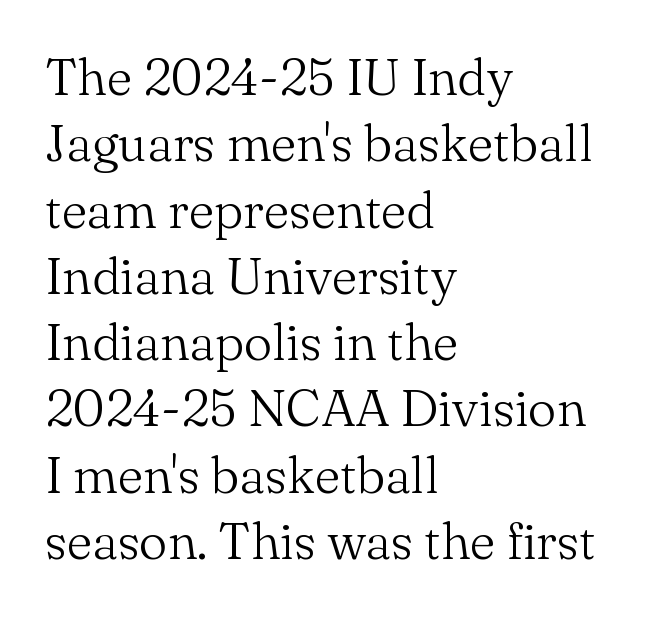
The tracking reads as untouched default to a designer's eye. No italicization has been applied; the sample stays upright. Here the designer chose a conventional face with non-uniform glyph widths. I'd call this a serif setting — the letters wear small feet.
